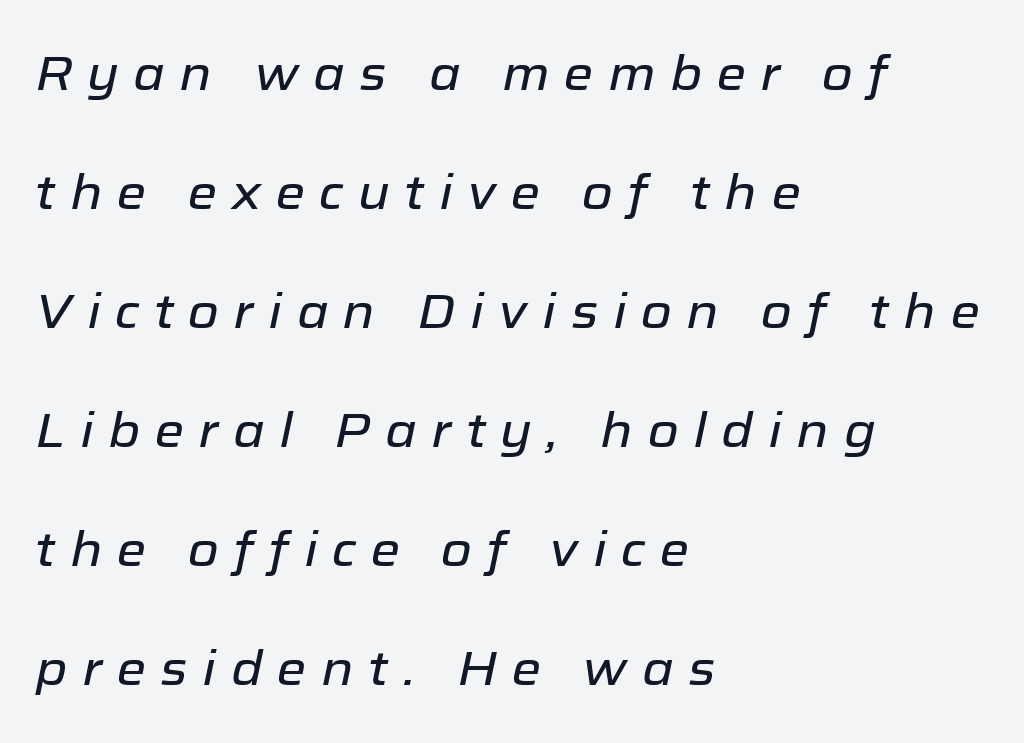
The image shows 48 px text type, italic (leaning right); set left-aligned, loose line spacing (2.48x), unusually wide letter spacing (+0.3 em), not underlined; low stroke contrast and a medium x-height.
